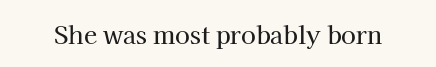
The image shows 24 px text type, upright; set normal letter spacing, not underlined.
